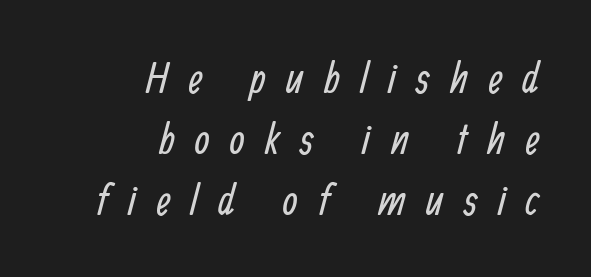
The image shows 43 px regular-weight, condensed sans-serif type; set right-aligned, normal line spacing (1.42x), unusually wide letter spacing (+0.47 em), not underlined; low stroke contrast and a medium x-height.
